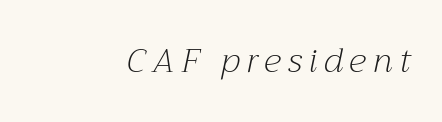
The image shows 34 px light serif type, italic (leaning right); set unusually wide letter spacing (+0.2 em), not underlined; medium stroke contrast and a medium x-height.
